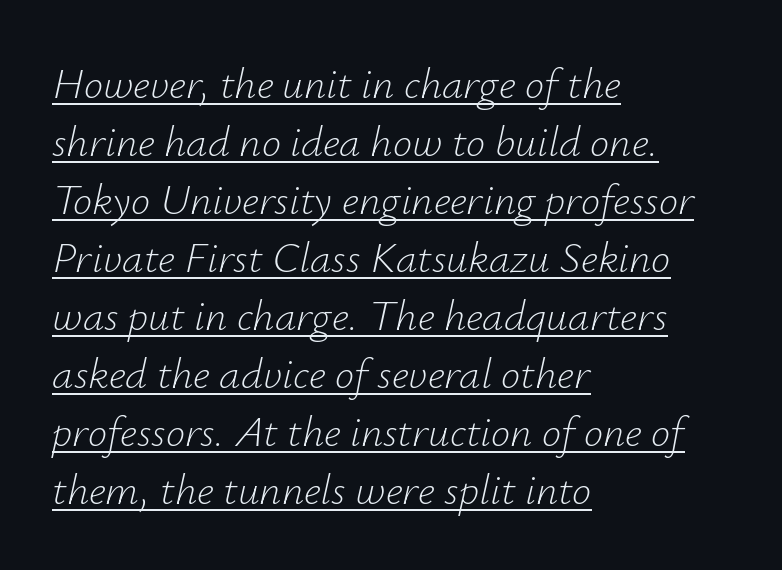
{"italic": "yes", "lean": "right", "slant_degrees": 12, "bold": "no", "weight": "light", "width": "normal", "stroke_contrast": "low", "x_height": "small", "monospaced": "no", "underline": "yes", "align": "left", "line_spacing": "normal", "line_spacing_ratio": 1.35, "letter_spacing": "normal", "letter_spacing_em": 0.0, "glyph_px": 43}
